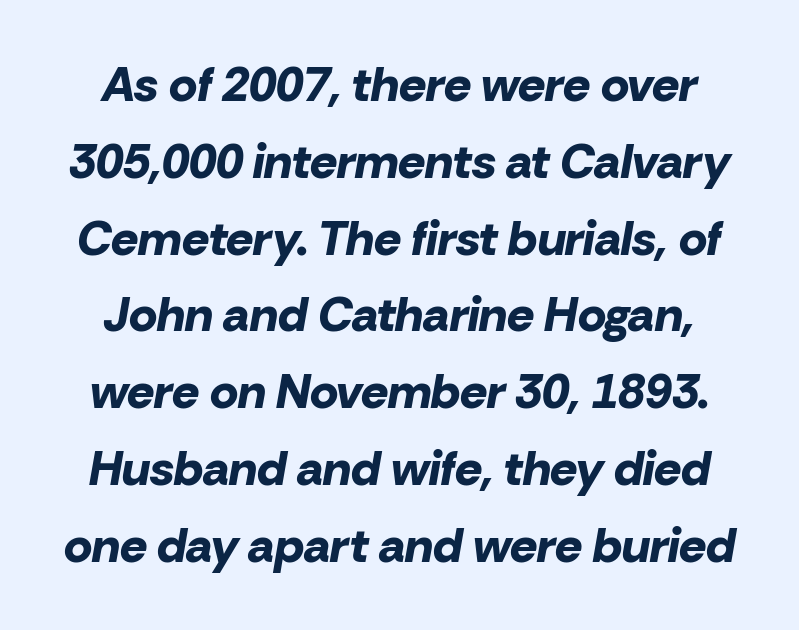
Q: Is the text bold? A: Yes.
Q: Is the text italic (slanted)? A: Yes, it leans right by about 10 degrees.
Q: Is the text underlined? A: No.
Q: Is the spacing between letters normal or unusually wide? A: Normal.
Q: Is the spacing between lines tight, normal or loose? A: Normal.
Q: Width (condensed, normal, or wide)? A: Normal.
Q: Stroke contrast? A: Low.
Q: x-height? A: Medium.
Q: Monospaced? A: No.
